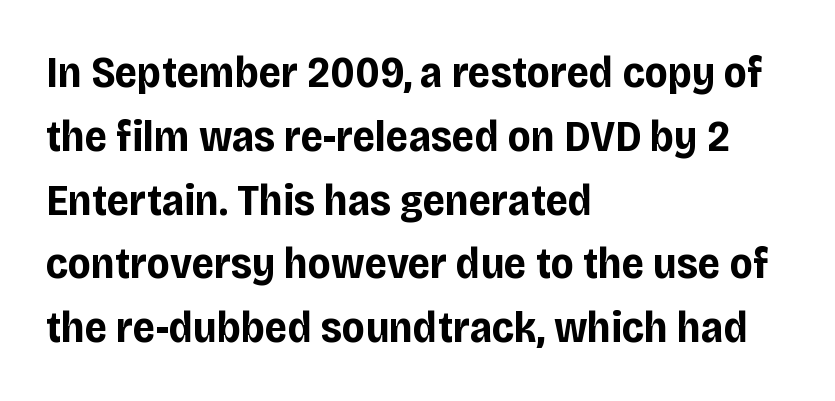
Q: Is the text bold? A: Yes.
Q: Is the text italic (slanted)? A: No, it is upright.
Q: Is the typeface a serif or a sans-serif typeface? A: Sans-serif.
Q: Is the text underlined? A: No.
Q: How is the paragraph aligned? A: Left-aligned.
Q: Is the spacing between letters normal or unusually wide? A: Normal.
Q: Is the spacing between lines tight, normal or loose? A: Normal.
Q: Width (condensed, normal, or wide)? A: Normal.
Q: Stroke contrast? A: Low.
Q: x-height? A: Large.
Q: Monospaced? A: No.
